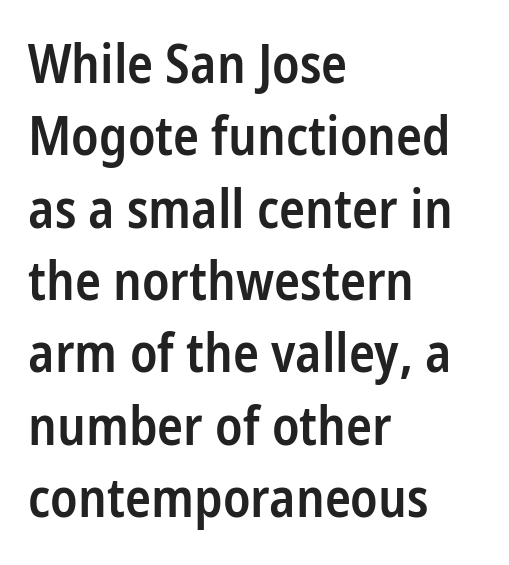
The image shows 54 px semibold, condensed sans-serif type, upright; set left-aligned, normal line spacing (1.34x), normal letter spacing, not underlined; low stroke contrast and a medium x-height.
